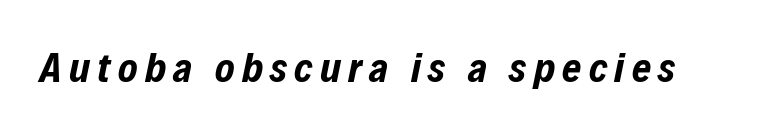
The letters are slanted; this is an italic face. Varying glyph widths throughout — classic text-font behaviour. Stroke thickness is high; the sample reads as a true bold. The baseline area is clear.
